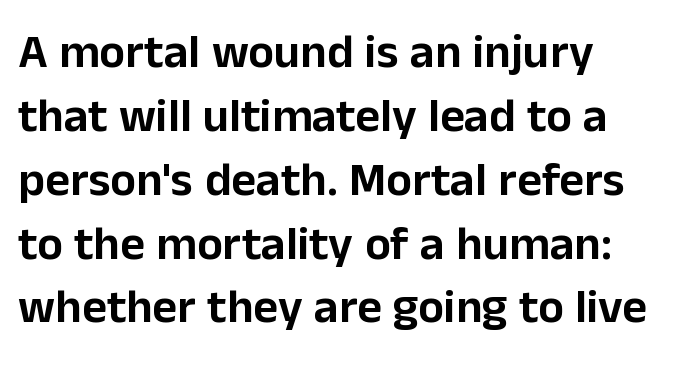
The image shows 48 px sans-serif type, upright; set left-aligned, normal line spacing (1.33x), normal letter spacing, not underlined; low stroke contrast and a medium x-height.
